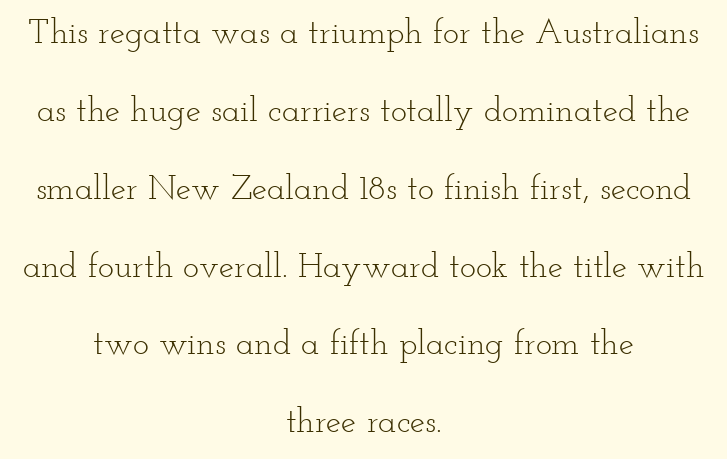
{"serif": "yes", "italic": "no", "bold": "no", "weight": "light", "width": "wide", "stroke_contrast": "low", "x_height": "small", "monospaced": "no", "underline": "no", "align": "center", "line_spacing": "loose", "line_spacing_ratio": 2.29, "letter_spacing": "normal", "letter_spacing_em": 0.0, "glyph_px": 34}
